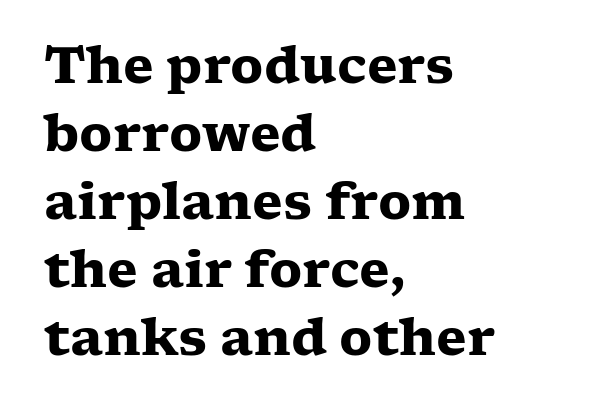
{"serif": "yes", "italic": "no", "bold": "yes", "weight": "heavy", "width": "wide", "stroke_contrast": "low", "x_height": "medium", "monospaced": "no", "underline": "no", "align": "left", "line_spacing": "normal", "line_spacing_ratio": 1.36, "letter_spacing": "normal", "letter_spacing_em": 0.0, "glyph_px": 50}
